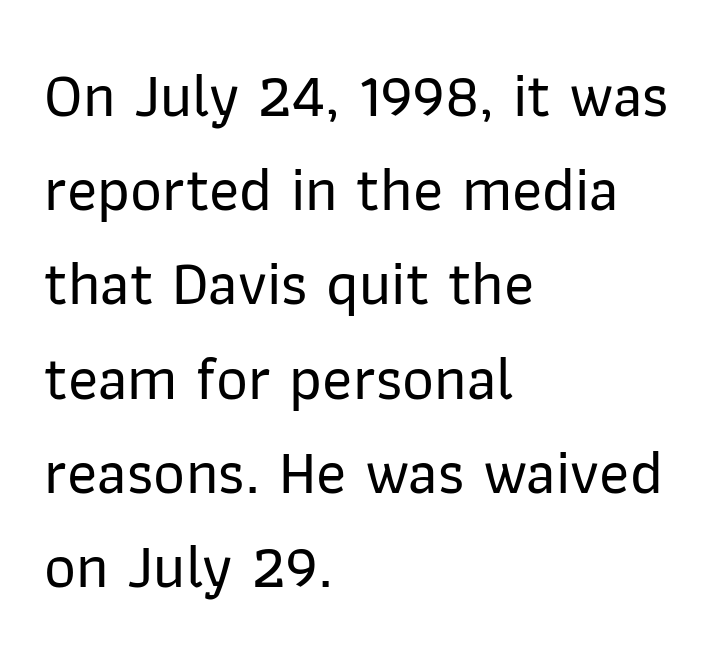
{"serif": "no", "italic": "no", "width": "normal", "stroke_contrast": "low", "x_height": "medium", "monospaced": "no", "underline": "no", "align": "left", "line_spacing": "normal", "line_spacing_ratio": 1.52, "letter_spacing": "normal", "letter_spacing_em": 0.0, "glyph_px": 62}
